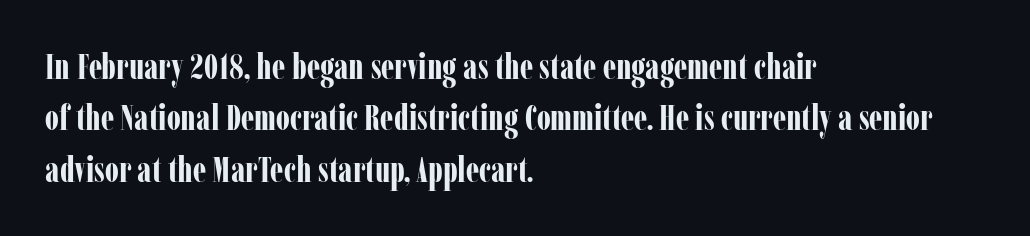
The passage shown is emphatically bold. The rendering uses natural spacing where letterforms have individual widths. The designer left line spacing at the default. Rendered with straight, roman letterforms.
